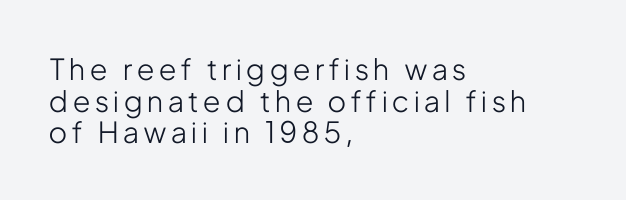
Q: Is the text bold? A: No.
Q: Is the text italic (slanted)? A: No, it is upright.
Q: Is the typeface a serif or a sans-serif typeface? A: Sans-serif.
Q: Is the text underlined? A: No.
Q: How is the paragraph aligned? A: Left-aligned.
Q: Is the spacing between lines tight, normal or loose? A: Tight.
Q: Width (condensed, normal, or wide)? A: Condensed.
Q: Stroke contrast? A: Low.
Q: x-height? A: Medium.
Q: Monospaced? A: No.
